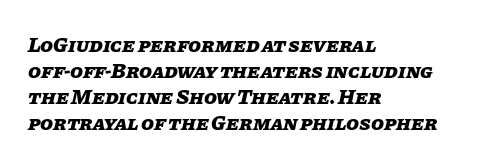
Q: Is the text bold? A: Yes.
Q: Is the text italic (slanted)? A: Yes, it leans right by about 11 degrees.
Q: Is the text underlined? A: No.
Q: How is the paragraph aligned? A: Left-aligned.
Q: Is the spacing between letters normal or unusually wide? A: Normal.
